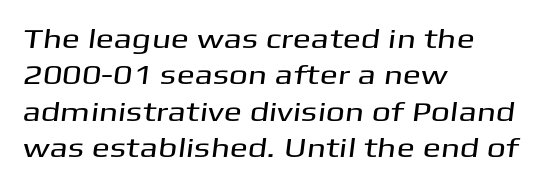
The text block is weighted toward the left margin, trailing off unevenly rightward. Short note: letters normally spaced. Only glyphs here, with clear space below each row. Summary of vertical rhythm: regular, with standard interline spacing.
